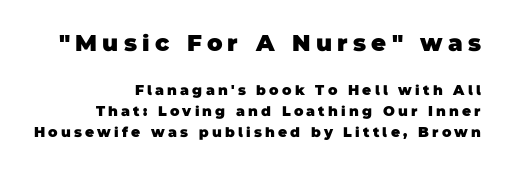
{"bold": "yes", "underline": "no", "align": "right", "line_spacing": "normal", "line_spacing_ratio": 1.51, "letter_spacing": "wide", "letter_spacing_em": 0.23, "larger_block": "first", "size_ratio": 1.64, "glyph_px": 23}
